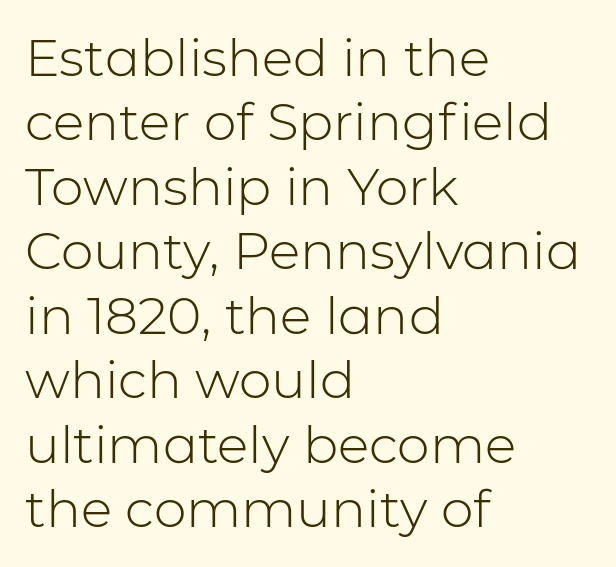
Q: Is the text bold? A: No.
Q: Is the text italic (slanted)? A: No, it is upright.
Q: Is the typeface a serif or a sans-serif typeface? A: Sans-serif.
Q: Is the text underlined? A: No.
Q: How is the paragraph aligned? A: Left-aligned.
Q: Is the spacing between letters normal or unusually wide? A: Normal.
Q: Width (condensed, normal, or wide)? A: Normal.
Q: Stroke contrast? A: Low.
Q: x-height? A: Medium.
Q: Monospaced? A: No.
